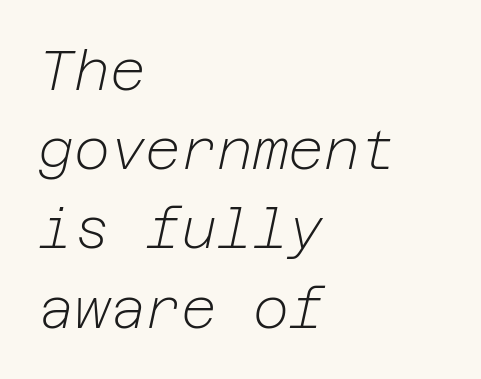
Every character sits at an angle, as italics do. Each row of text sits above clean, open space. Bold? No — there's no thickening of the strokes. The text block is weighted toward the left margin, trailing off unevenly rightward. The face used here is rendered with its standard letterfit. Vertical spacing — default.
